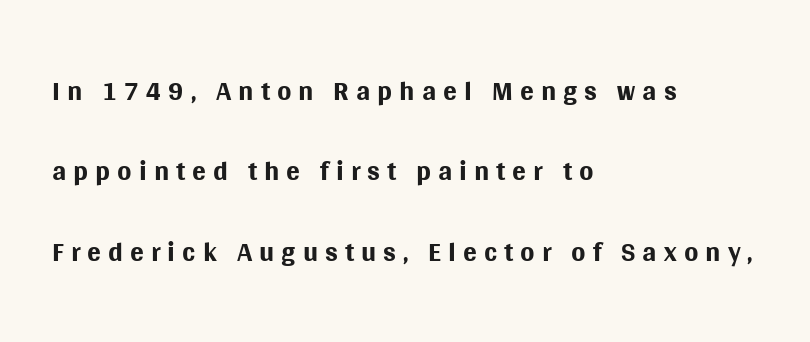
{"serif": "no", "italic": "no", "bold": "no", "weight": "regular", "width": "normal", "stroke_contrast": "medium", "x_height": "large", "monospaced": "no", "underline": "no", "align": "left", "line_spacing": "loose", "line_spacing_ratio": 1.96, "glyph_px": 41}
